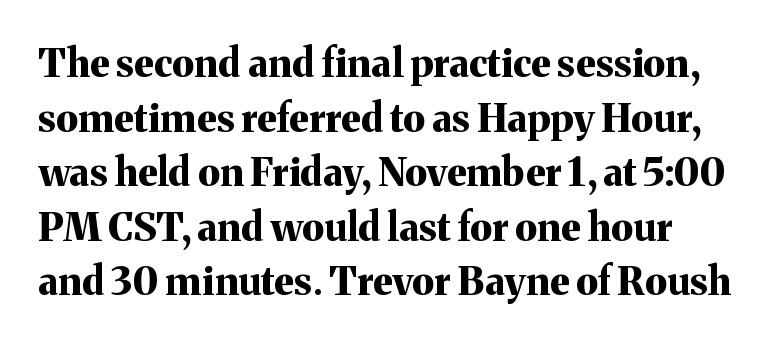
The image shows 39 px bold serif type, upright; set normal line spacing (1.4x), normal letter spacing, not underlined; medium stroke contrast and a medium x-height.
